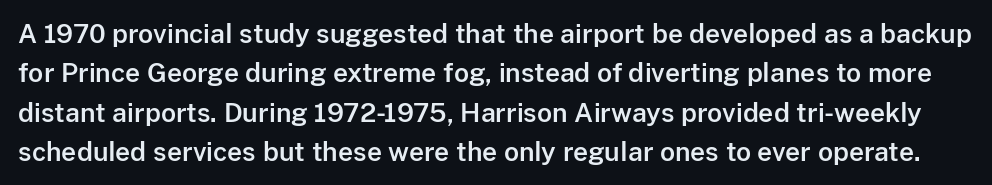
Q: Is the text italic (slanted)? A: No, it is upright.
Q: Is the text underlined? A: No.
Q: Is the spacing between letters normal or unusually wide? A: Normal.
Q: Is the spacing between lines tight, normal or loose? A: Normal.
